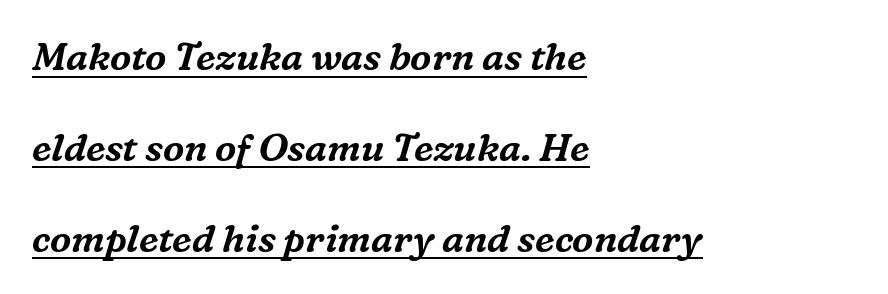
The line texture is even and compact thanks to regular tracking. Note the varied advance widths — an 'i' is clearly narrower than an 'm'. These lines stack with their left ends in a neat column. The letters are slanted; this is an italic face. Underline: present. Examine the stroke ends and you'll spot serifs.
